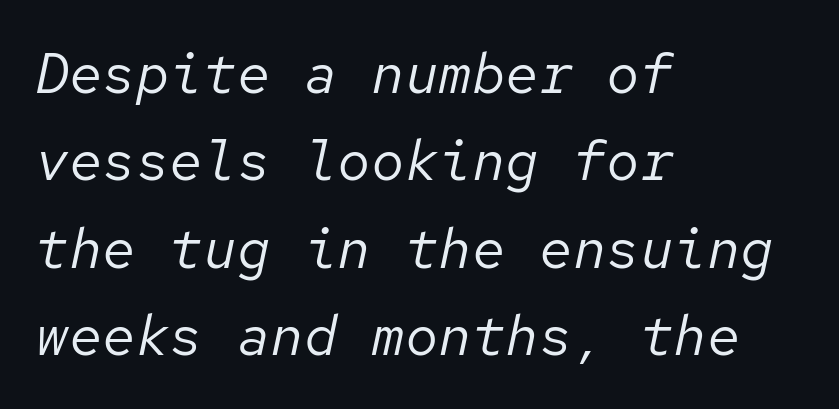
Here the designer chose a console-style face with uniform glyph widths. Horizontal bands of white between lines are of average thickness. The whole block is typeset with a tilt. The foot of each line stays bare and open.
